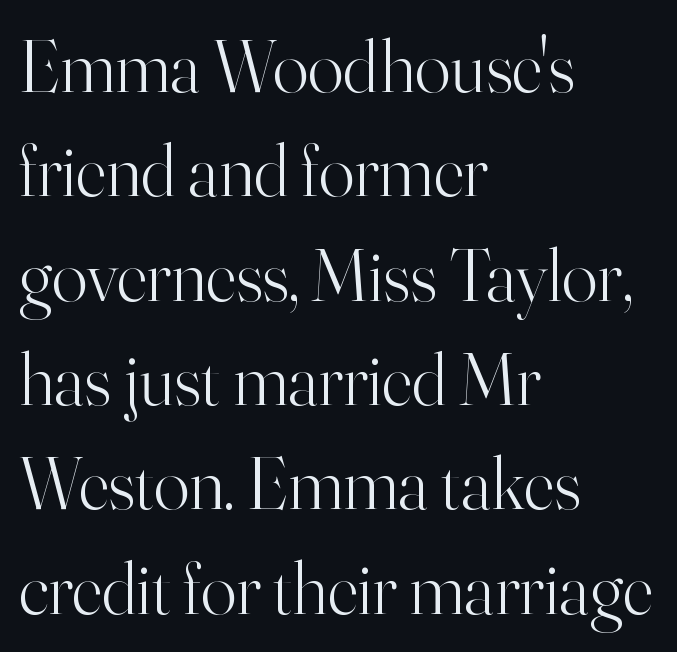
{"serif": "yes", "italic": "no", "bold": "no", "weight": "light", "width": "normal", "stroke_contrast": "high", "x_height": "small", "monospaced": "no", "underline": "no", "align": "left", "line_spacing": "normal", "line_spacing_ratio": 1.41, "letter_spacing": "normal", "letter_spacing_em": 0.0, "glyph_px": 74}
